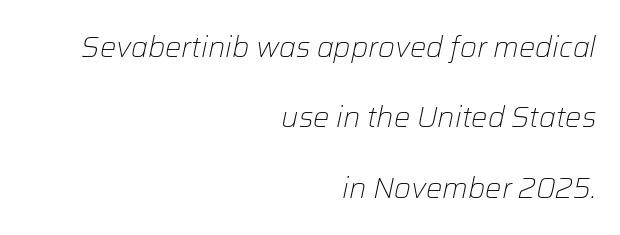
The image shows 29 px light type, italic (leaning right); set right-aligned, loose line spacing (2.43x), normal letter spacing, not underlined; low stroke contrast and a medium x-height.
